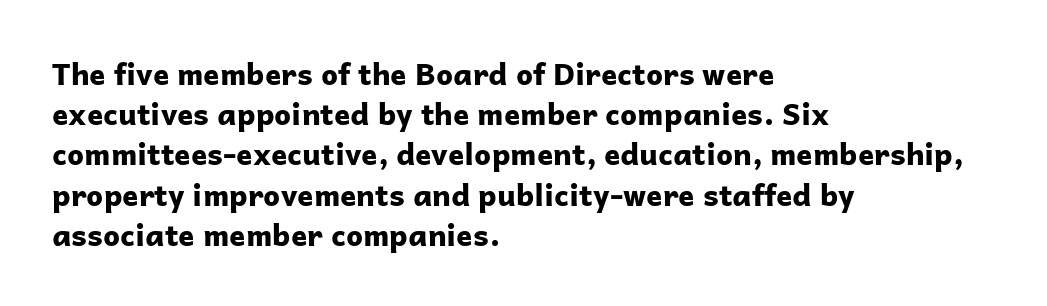
{"serif": "no", "italic": "no", "bold": "yes", "weight": "bold", "width": "normal", "stroke_contrast": "low", "x_height": "medium", "monospaced": "no", "underline": "no", "align": "left", "line_spacing": "normal", "line_spacing_ratio": 1.34, "letter_spacing": "normal", "letter_spacing_em": 0.0, "glyph_px": 30}
